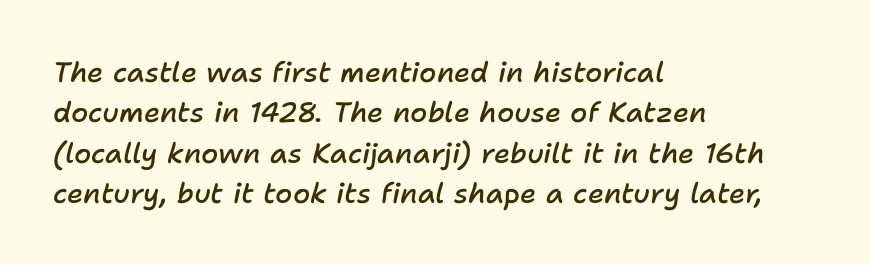
The image shows 28 px semibold type, italic (leaning right); set left-aligned, normal line spacing (1.44x), normal letter spacing, not underlined; low stroke contrast and a medium x-height.
